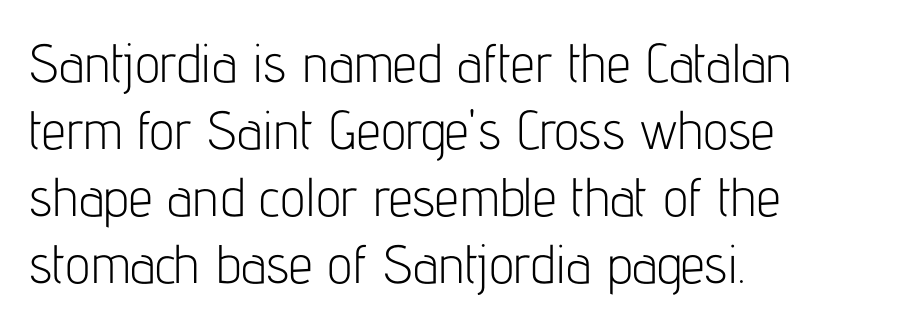
Q: Is the text bold? A: No.
Q: Is the text italic (slanted)? A: No, it is upright.
Q: Is the typeface a serif or a sans-serif typeface? A: Sans-serif.
Q: Is the text underlined? A: No.
Q: How is the paragraph aligned? A: Left-aligned.
Q: Is the spacing between letters normal or unusually wide? A: Normal.
Q: Width (condensed, normal, or wide)? A: Condensed.
Q: Stroke contrast? A: Low.
Q: x-height? A: Medium.
Q: Monospaced? A: No.
